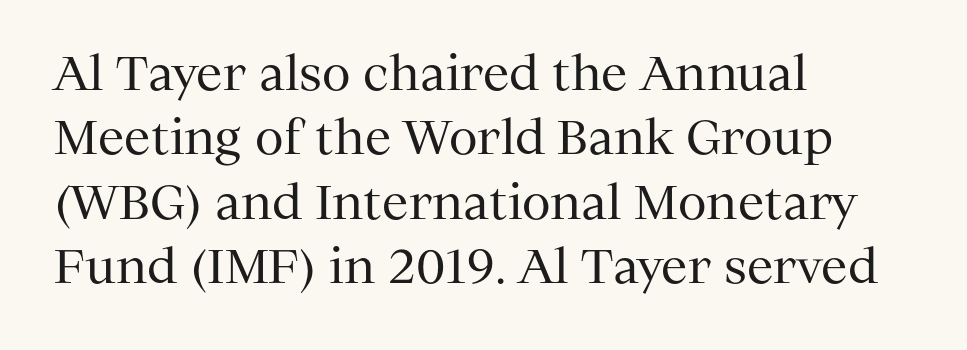
{"serif": "yes", "italic": "no", "bold": "no", "weight": "regular", "width": "normal", "stroke_contrast": "medium", "x_height": "medium", "monospaced": "no", "underline": "no", "align": "left", "line_spacing": "normal", "line_spacing_ratio": 1.37, "letter_spacing": "normal", "letter_spacing_em": 0.0, "glyph_px": 47}
